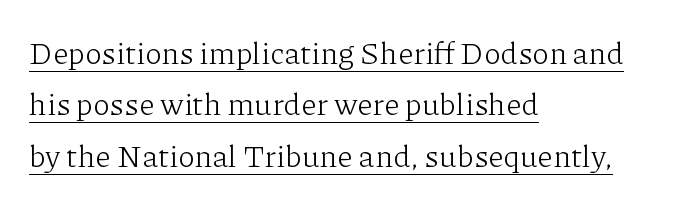
This rendering uses left alignment, leaving the right contour irregular. Vertically, the passage feels balanced, rows spaced as you'd expect. Looks like regular typesetting: each glyph gets only the width it needs. Tall strokes in this sample are plumb rather than angled. You could call the tracking neutral — neither tight nor loose. The rendering uses the underline text-decoration.
